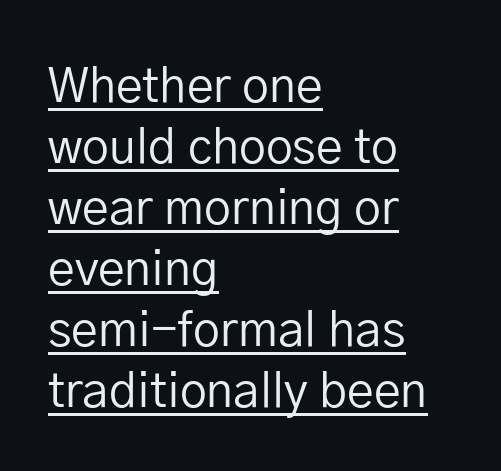
The rendering shows plain stroke endings on the letterforms — a sans-serif design. Each word holds together tightly as a unit, with standard inter-letter gaps. These lines stack with their left ends in a neat column. Weight: in the light-to-regular range.
